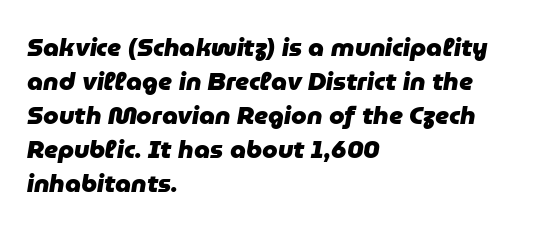
{"italic": "yes", "lean": "right", "slant_degrees": 9, "bold": "yes", "underline": "no", "align": "left", "line_spacing": "normal", "line_spacing_ratio": 1.36, "letter_spacing": "normal", "letter_spacing_em": 0.0, "glyph_px": 25}
